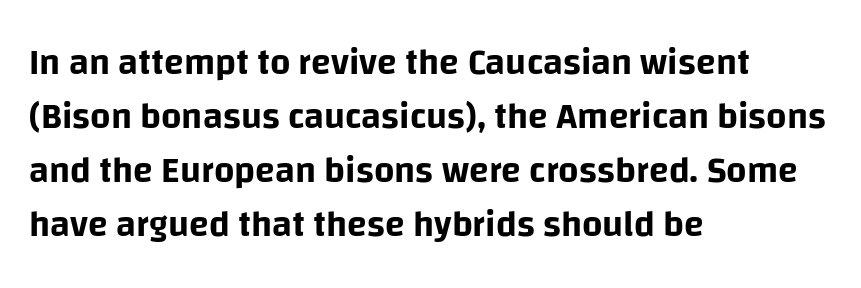
{"serif": "no", "italic": "no", "width": "normal", "stroke_contrast": "low", "x_height": "large", "monospaced": "no", "underline": "no", "align": "left", "line_spacing": "normal", "line_spacing_ratio": 1.5, "letter_spacing": "normal", "letter_spacing_em": 0.0, "glyph_px": 36}
